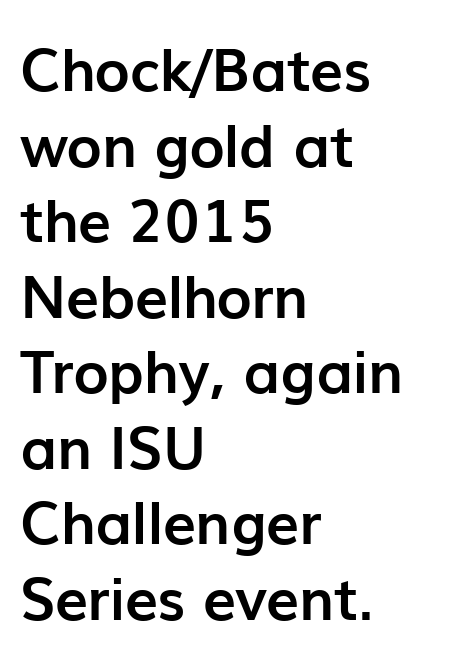
Q: Is the text bold? A: Yes.
Q: Is the text italic (slanted)? A: No, it is upright.
Q: Is the typeface a serif or a sans-serif typeface? A: Sans-serif.
Q: Is the text underlined? A: No.
Q: How is the paragraph aligned? A: Left-aligned.
Q: Is the spacing between letters normal or unusually wide? A: Normal.
Q: Is the spacing between lines tight, normal or loose? A: Normal.
Q: Width (condensed, normal, or wide)? A: Normal.
Q: Stroke contrast? A: Low.
Q: x-height? A: Medium.
Q: Monospaced? A: No.
